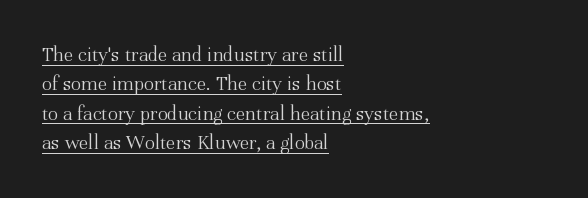
The rows are spaced the way most documents space them. Compared with a centered layout, this one pins lines to the left instead. Does a line run under the words? Yes, clearly. Is the type heavy? It reads as light-to-regular instead.
